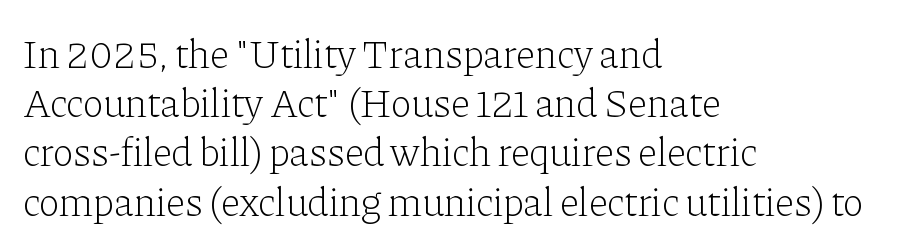
If you drew a ruler down the left edge, every line would touch it. The gap between lines stays unmarked. Vertical stems look standard width or narrower in stroke. Stroke terminals: seriffed.
